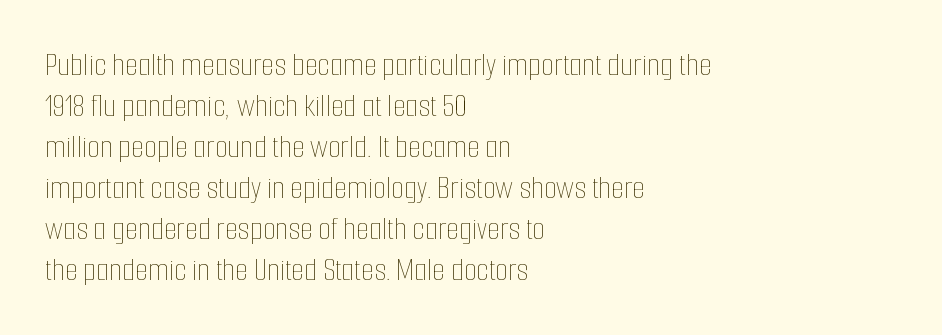
Q: Is the text bold? A: No.
Q: Is the text italic (slanted)? A: No, it is upright.
Q: Is the text underlined? A: No.
Q: How is the paragraph aligned? A: Left-aligned.
Q: Is the spacing between letters normal or unusually wide? A: Normal.
Q: Width (condensed, normal, or wide)? A: Condensed.
Q: Stroke contrast? A: Low.
Q: x-height? A: Medium.
Q: Monospaced? A: No.
